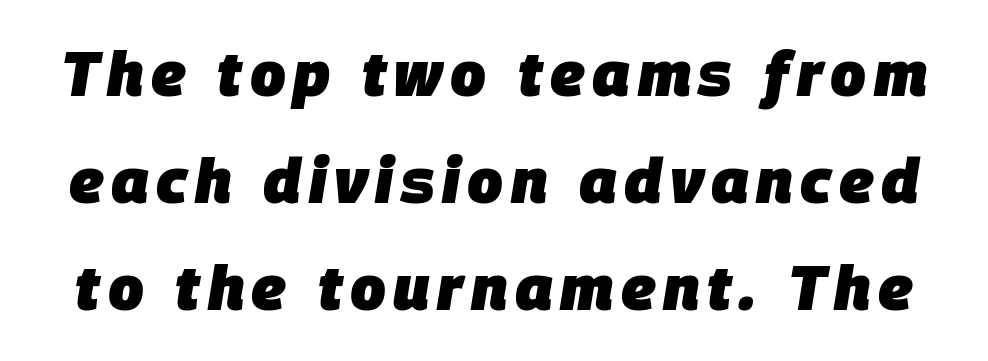
Whoever set this chose a conventional vertical rhythm. Nobody drew a line under any word here. The glyphs look as if they've been sheared to an angle. Set as a true bold cut, around the 700 mark. Varying glyph widths throughout — classic text-font behaviour.
